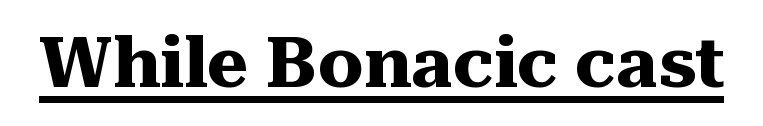
{"serif": "yes", "italic": "no", "bold": "yes", "weight": "heavy", "width": "normal", "stroke_contrast": "medium", "x_height": "medium", "monospaced": "no", "underline": "yes", "letter_spacing": "normal", "letter_spacing_em": 0.0, "glyph_px": 71}
